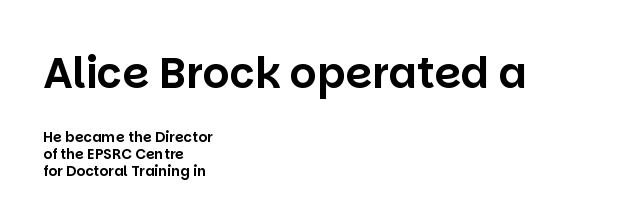
The letters advance in unequal steps, a hallmark of proportional type. The lettering stays uniformly vertical, giving the passage a roman look. The area under the type is left untouched. The rendering shrinks the type as you move from the upper chunk to the lower. The passage is arranged the way most books set body copy — flush left.
